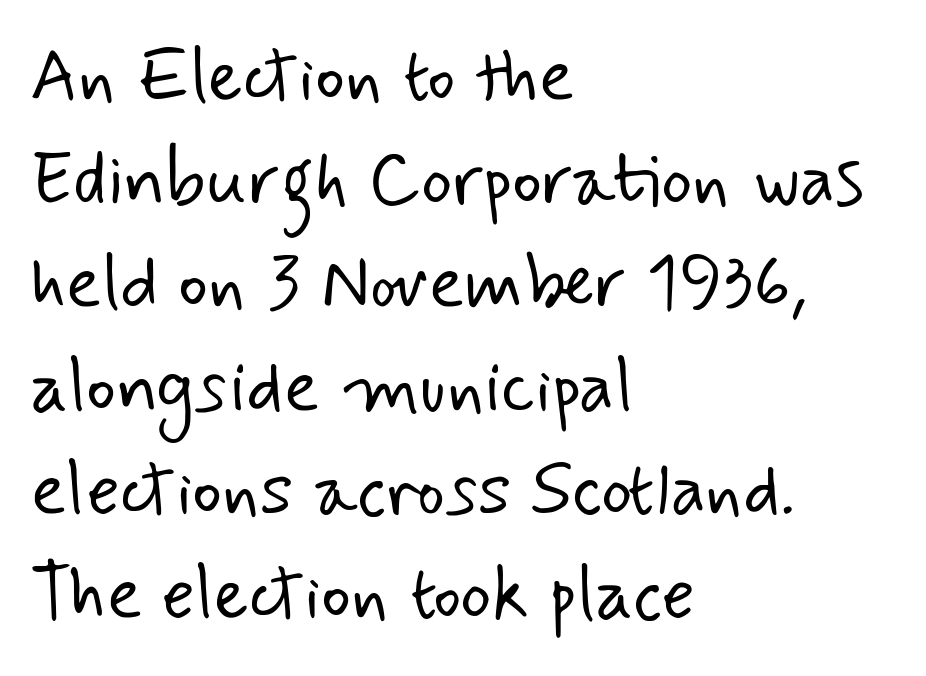
Q: Is the text bold? A: No.
Q: Is the typeface a serif or a sans-serif typeface? A: Sans-serif.
Q: Is the text underlined? A: No.
Q: How is the paragraph aligned? A: Left-aligned.
Q: Is the spacing between letters normal or unusually wide? A: Normal.
Q: Is the spacing between lines tight, normal or loose? A: Normal.
Q: Width (condensed, normal, or wide)? A: Normal.
Q: Stroke contrast? A: Low.
Q: x-height? A: Small.
Q: Monospaced? A: No.
